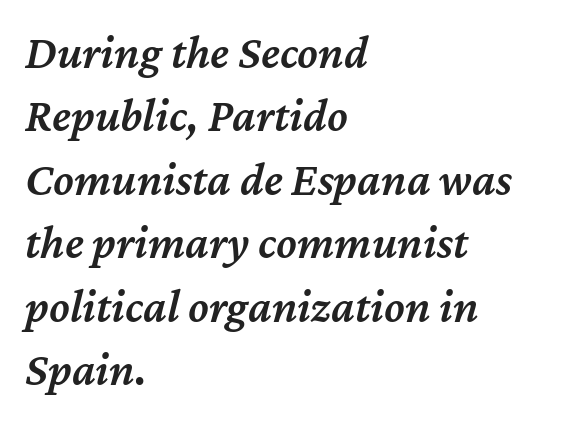
Quick note: underline off. On the weight axis this lands at semibold, roughly 600. Horizontally, the lines are justified to the leading edge only. Each letter keeps its own natural width here, so spacing adapts to shape. Caption: standard tracking, unaltered. Notice how descenders clear the ascenders below comfortably — that's standard leading.
